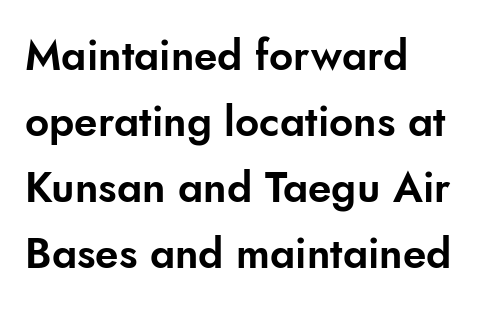
Layout note: lines flush left. Varying glyph widths throughout — classic text-font behaviour. A typesetter would mark this as roman, not italic. The gap between lines stays unmarked.
